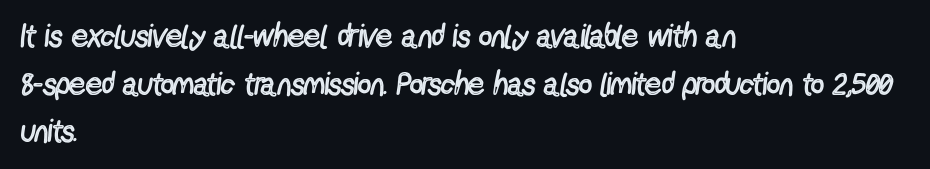
{"serif": "no", "bold": "no", "weight": "regular", "width": "condensed", "x_height": "medium", "monospaced": "no", "underline": "no", "align": "left", "line_spacing": "normal", "line_spacing_ratio": 1.49, "letter_spacing": "normal", "letter_spacing_em": 0.0, "glyph_px": 32}
